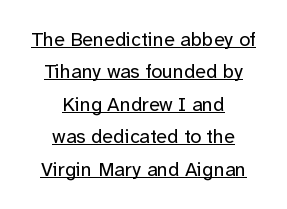
The image shows 20 px text type, upright; set centered, normal line spacing (1.62x), normal letter spacing, underlined.
